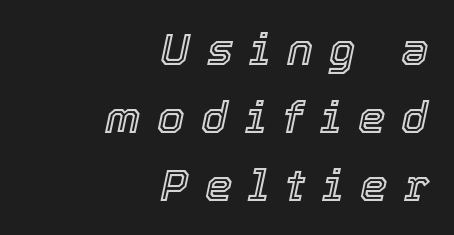
Descenders are the only things crossing below the line. The specimen reads as italic at a glance. Think of a printed novel: that variable character pitch is what you see here. A typesetter would call this heavily tracked-out type. A student would call this right alignment; a typographer would say flush right, rag left. Summary of vertical rhythm: regular, with standard interline spacing.
